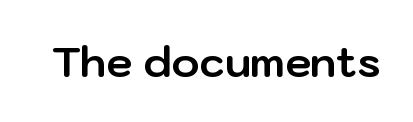
{"serif": "no", "italic": "no", "bold": "yes", "weight": "bold", "width": "normal", "stroke_contrast": "low", "x_height": "medium", "monospaced": "no", "underline": "no", "letter_spacing": "normal", "letter_spacing_em": 0.0, "glyph_px": 42}
